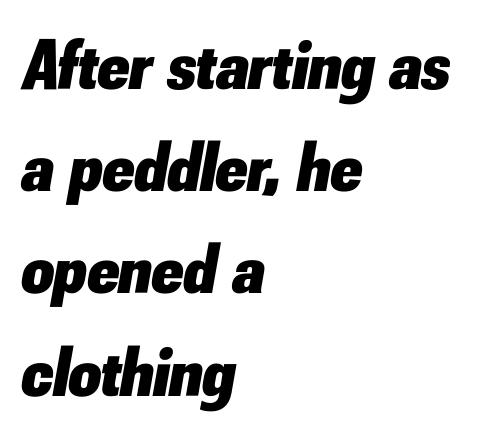
Q: Is the text bold? A: Yes.
Q: Is the text italic (slanted)? A: Yes, it leans right by about 10 degrees.
Q: Is the text underlined? A: No.
Q: How is the paragraph aligned? A: Left-aligned.
Q: Is the spacing between letters normal or unusually wide? A: Normal.
Q: Is the spacing between lines tight, normal or loose? A: Normal.
Q: Width (condensed, normal, or wide)? A: Normal.
Q: Stroke contrast? A: Low.
Q: x-height? A: Small.
Q: Monospaced? A: No.
